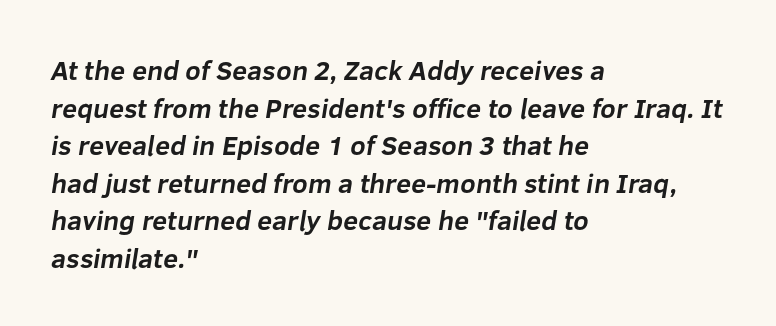
Q: Is the text bold? A: Yes.
Q: Is the text underlined? A: No.
Q: How is the paragraph aligned? A: Left-aligned.
Q: Is the spacing between letters normal or unusually wide? A: Normal.
Q: Is the spacing between lines tight, normal or loose? A: Normal.
